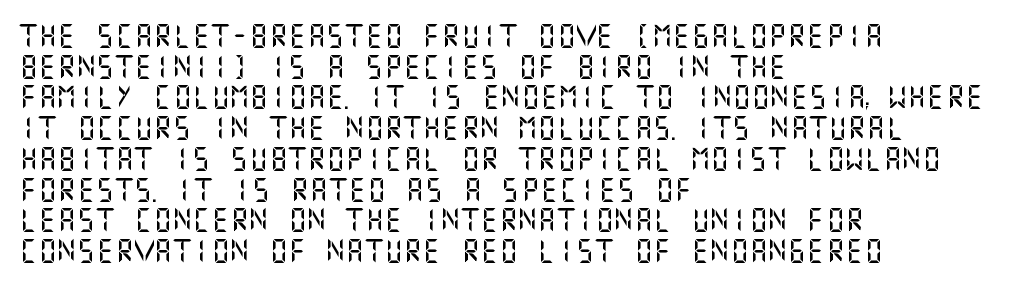
Q: Is the text italic (slanted)? A: No, it is upright.
Q: Is the text underlined? A: No.
Q: How is the paragraph aligned? A: Left-aligned.
Q: Is the spacing between letters normal or unusually wide? A: Normal.
Q: Is the spacing between lines tight, normal or loose? A: Normal.
